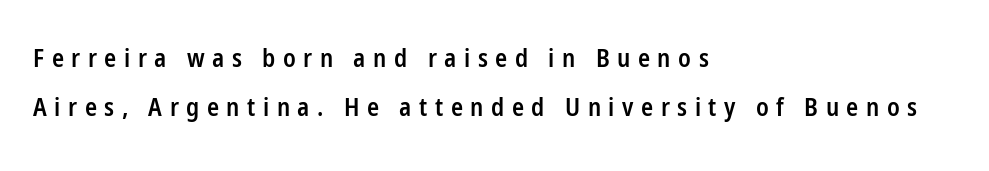
Q: Is the text bold? A: Semi-bold.
Q: Is the text italic (slanted)? A: No, it is upright.
Q: Is the text underlined? A: No.
Q: How is the paragraph aligned? A: Left-aligned.
Q: Is the spacing between letters normal or unusually wide? A: Unusually wide.
Q: Is the spacing between lines tight, normal or loose? A: Loose.
